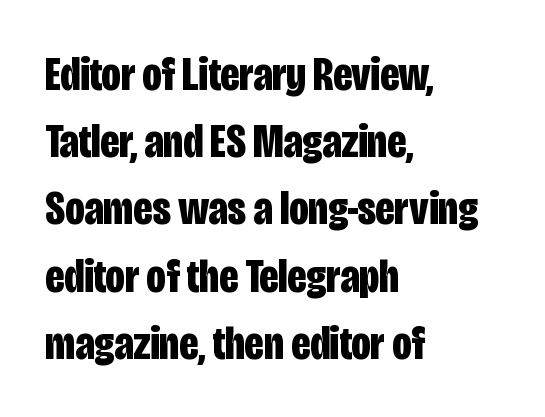
Line spacing here is normal. The passage shown has conventional tracking throughout. Each letter keeps its own natural width here, so spacing adapts to shape. Nope, not italic — everything's standing straight. The text block is weighted toward the left margin, trailing off unevenly rightward. In terms of weight, the rendering is a true, heavy bold.
